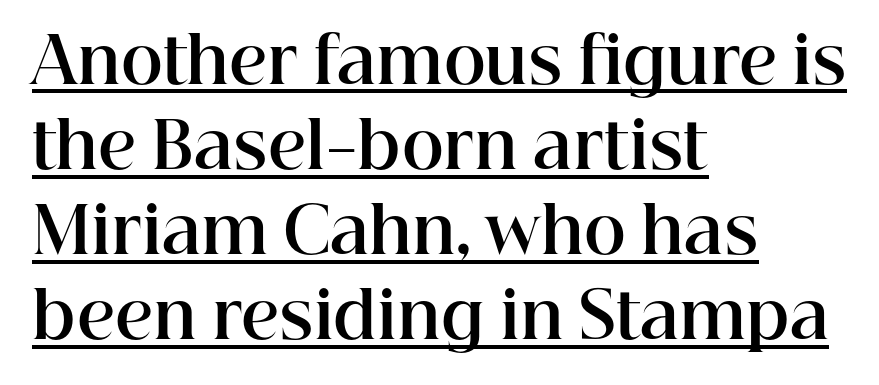
Look at the stroke-to-counter ratio: heavy, a bold. The passage shown has conventional tracking throughout. The passage shown is typed in a proportional face where columns would drift. Looks like someone drew a line under every word here.
